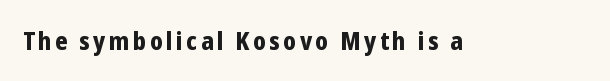
The image shows 25 px bold type, upright; set not underlined.
